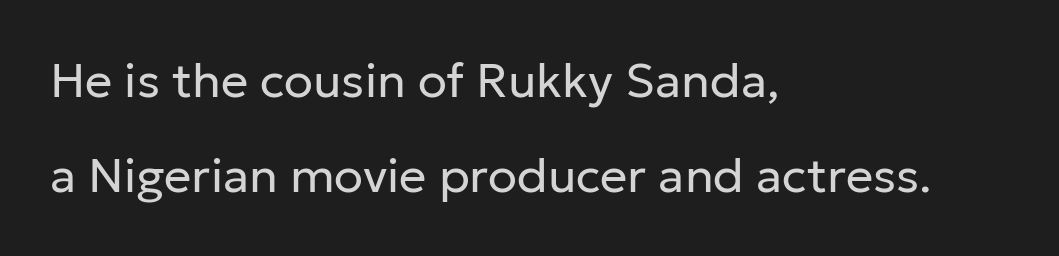
Style check: upright. These lines are rendered in a variable-pitch font. Examine the stroke ends and you'll find no serifs. Honestly, the rows look like they've been pulled way apart. Stroke mass is kept to a normal reading level or below.
